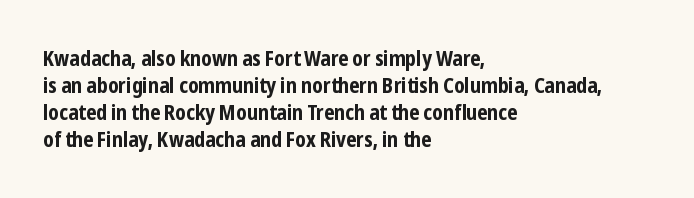
The image shows 21 px bold type, upright; set left-aligned, normal line spacing (1.29x), normal letter spacing, not underlined.
